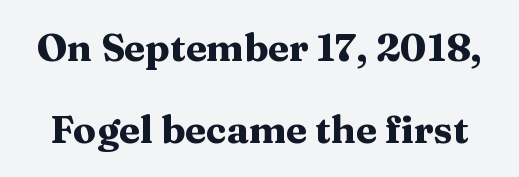
Q: Is the text bold? A: Yes.
Q: Is the text italic (slanted)? A: No, it is upright.
Q: Is the typeface a serif or a sans-serif typeface? A: Serif.
Q: Is the text underlined? A: No.
Q: Is the spacing between letters normal or unusually wide? A: Normal.
Q: Is the spacing between lines tight, normal or loose? A: Loose.
Q: Width (condensed, normal, or wide)? A: Wide.
Q: Stroke contrast? A: Medium.
Q: x-height? A: Medium.
Q: Monospaced? A: No.
